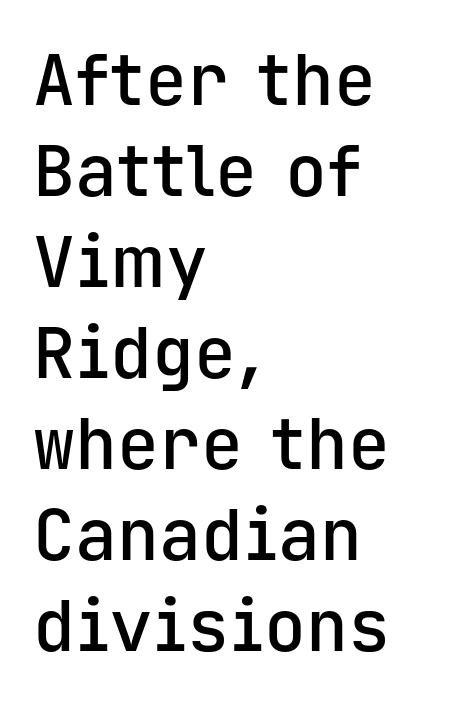
These lines were composed using upright roman letters. Type without underlining. Horizontal bands of white between lines are of average thickness. Letterform terminals end flat and unadorned throughout the passage. Here the designer chose a console-style face with uniform glyph widths.
